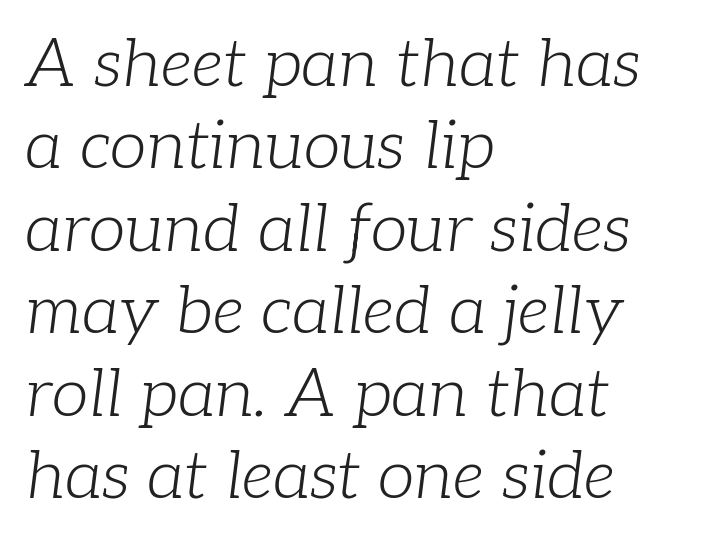
Q: Is the text bold? A: No.
Q: Is the text italic (slanted)? A: Yes, it leans right by about 7 degrees.
Q: Is the typeface a serif or a sans-serif typeface? A: Serif.
Q: Is the text underlined? A: No.
Q: How is the paragraph aligned? A: Left-aligned.
Q: Is the spacing between letters normal or unusually wide? A: Normal.
Q: Width (condensed, normal, or wide)? A: Normal.
Q: Stroke contrast? A: Low.
Q: x-height? A: Medium.
Q: Monospaced? A: No.
